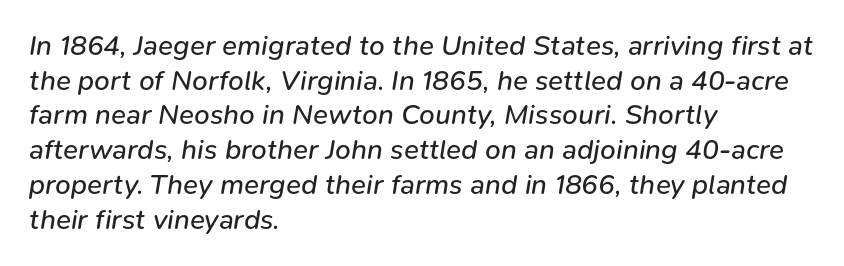
Q: Is the text bold? A: No.
Q: Is the text italic (slanted)? A: Yes, it leans right by about 9 degrees.
Q: Is the text underlined? A: No.
Q: How is the paragraph aligned? A: Left-aligned.
Q: Is the spacing between letters normal or unusually wide? A: Normal.
Q: Width (condensed, normal, or wide)? A: Normal.
Q: Stroke contrast? A: Low.
Q: x-height? A: Medium.
Q: Monospaced? A: No.
